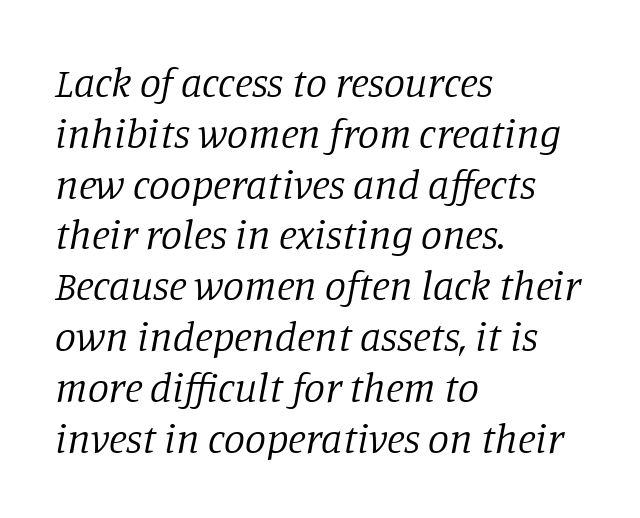
The image shows 42 px regular-weight serif type, italic (leaning right); set left-aligned, line spacing 1.21x, normal letter spacing, not underlined; low stroke contrast and a large x-height.
